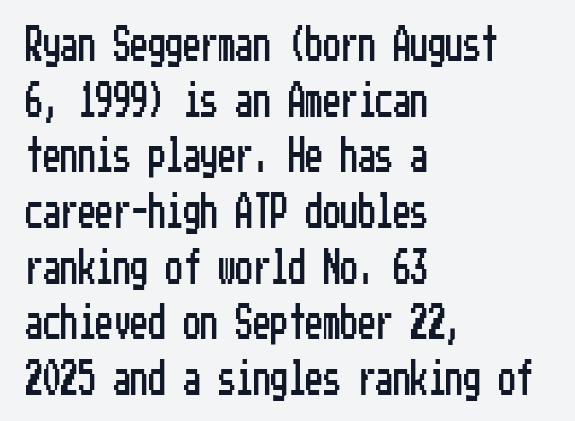
{"serif": "no", "italic": "no", "width": "condensed", "stroke_contrast": "low", "x_height": "medium", "underline": "no", "align": "left", "line_spacing": "normal", "line_spacing_ratio": 1.59, "letter_spacing": "normal", "letter_spacing_em": 0.0, "glyph_px": 35}
